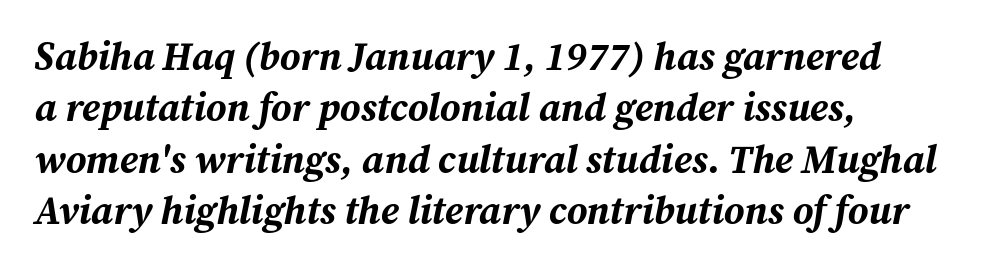
A typesetter would call this leading conventional body-copy spacing. The typesetter chose a ragged-right arrangement here. Type without underlining. Observe the lean: these are italic letterforms.
